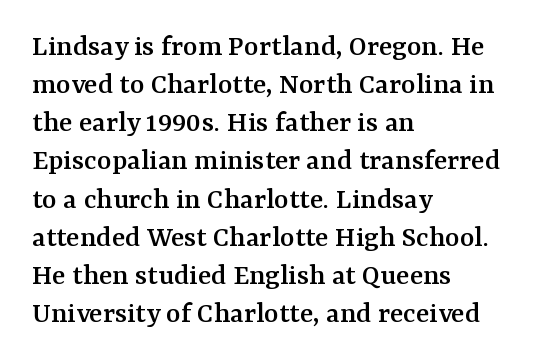
The image shows 31 px serif type, upright; set left-aligned, line spacing 1.23x, normal letter spacing, not underlined; medium stroke contrast and a medium x-height.
